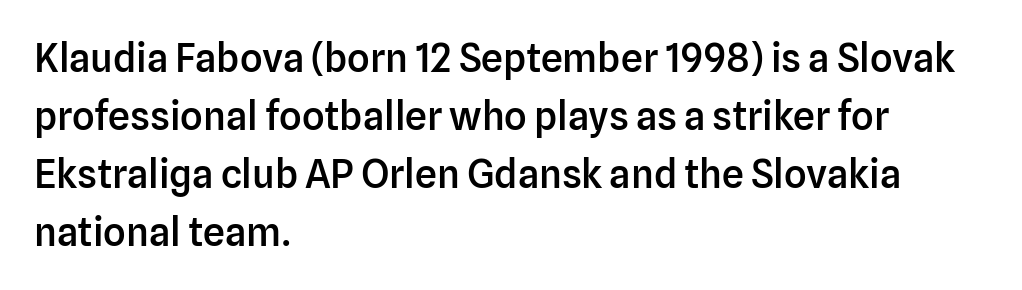
Semibold letterforms, between regular and bold. Spacing verdict: proportional, widths tailored to each character. In CSS terms this would be text-align: left. Grotesque or geometric, the face here clearly has no serifs. The letters stand upright; this is a roman face. The rendering keeps characters at their native spacing.
